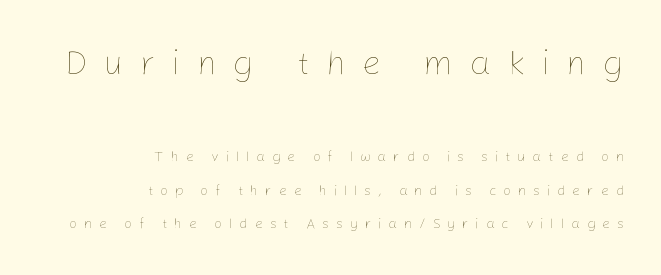
{"italic": "no", "bold": "no", "weight": "thin", "width": "normal", "stroke_contrast": "low", "x_height": "medium", "monospaced": "no", "underline": "no", "align": "right", "line_spacing": "loose", "line_spacing_ratio": 2.39, "letter_spacing": "wide", "letter_spacing_em": 0.49, "larger_block": "first", "size_ratio": 2.43, "glyph_px": 34}
